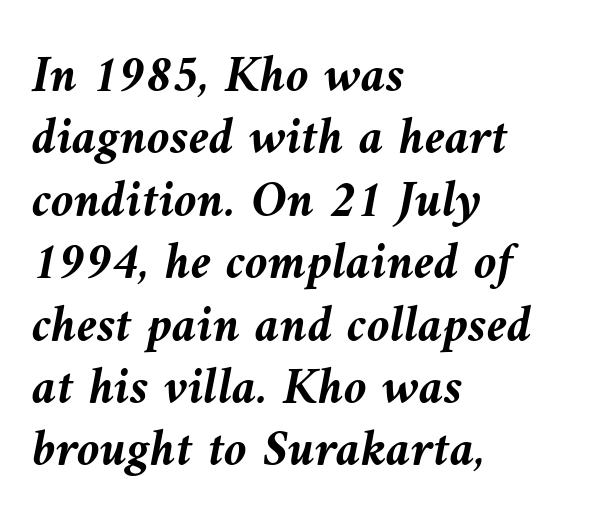
The image shows 52 px semibold type, italic (leaning left); set left-aligned, line spacing 1.2x, normal letter spacing, not underlined; medium stroke contrast and a medium x-height.
